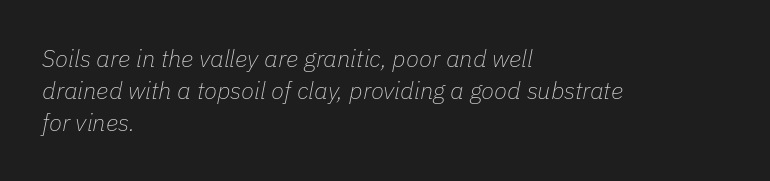
The image shows 24 px text type, italic (leaning right); set left-aligned, normal line spacing (1.34x), normal letter spacing, not underlined.
